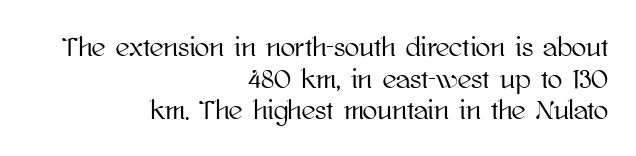
{"italic": "no", "underline": "no", "align": "right", "line_spacing_ratio": 1.17, "letter_spacing": "normal", "letter_spacing_em": 0.0, "glyph_px": 27}
